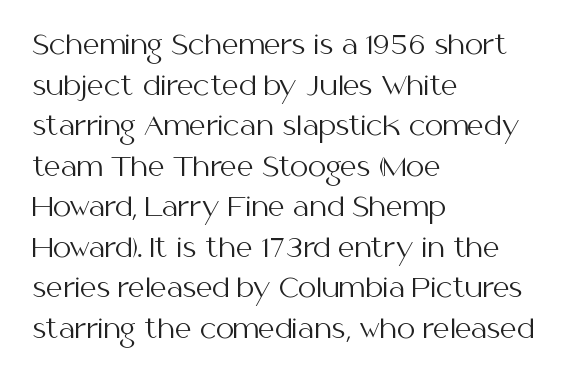
{"italic": "no", "bold": "no", "underline": "no", "align": "left", "line_spacing": "normal", "line_spacing_ratio": 1.56, "letter_spacing": "normal", "letter_spacing_em": 0.0, "glyph_px": 26}
